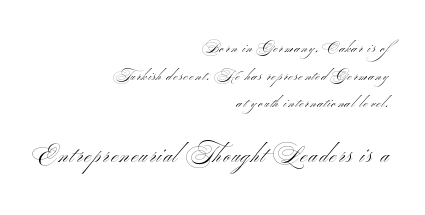
Q: Is the text bold? A: No.
Q: Is the text underlined? A: No.
Q: How is the paragraph aligned? A: Right-aligned.
Q: Is the spacing between lines tight, normal or loose? A: Loose.
Q: Which block of text is set in a larger size, the first (top) or the second (bottom)? A: The second (bottom) one.
